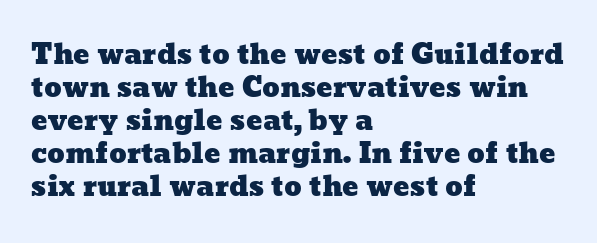
Descenders are the only things crossing below the line. Reading down the block, your eye returns to a fixed left position each line. Compared with typical body copy, the letter spacing here is the same.
